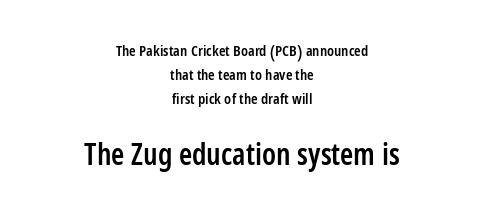
Layout note: lines centered. The passage shown is not underscored anywhere. A roman cut, with each character standing at attention. Spacing verdict: proportional, widths tailored to each character. Between these two stacked blocks, the lower one wins on size.
